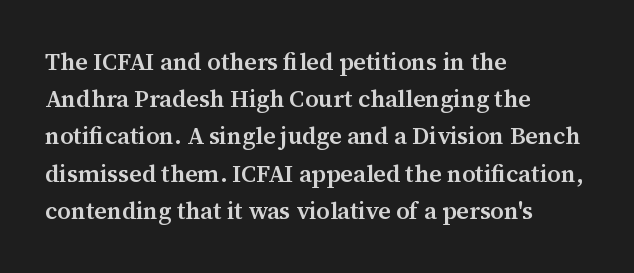
The image shows 24 px text type, upright; set left-aligned, normal line spacing (1.55x), normal letter spacing, not underlined.
